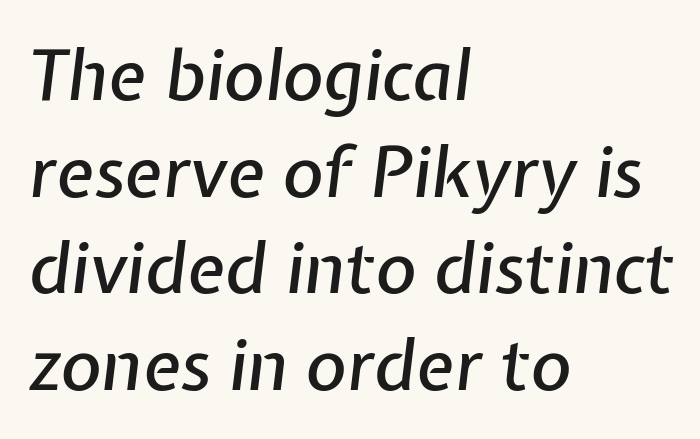
Q: Is the text italic (slanted)? A: Yes, it leans right by about 7 degrees.
Q: Is the text underlined? A: No.
Q: How is the paragraph aligned? A: Left-aligned.
Q: Is the spacing between letters normal or unusually wide? A: Normal.
Q: Is the spacing between lines tight, normal or loose? A: Normal.
Q: Width (condensed, normal, or wide)? A: Normal.
Q: Stroke contrast? A: Low.
Q: x-height? A: Medium.
Q: Monospaced? A: No.
